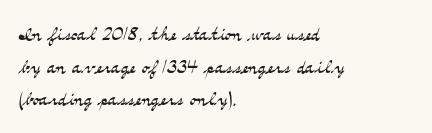
Q: Is the text bold? A: No.
Q: Is the text italic (slanted)? A: Yes.
Q: Is the text underlined? A: No.
Q: How is the paragraph aligned? A: Left-aligned.
Q: Is the spacing between letters normal or unusually wide? A: Normal.
Q: Is the spacing between lines tight, normal or loose? A: Normal.
